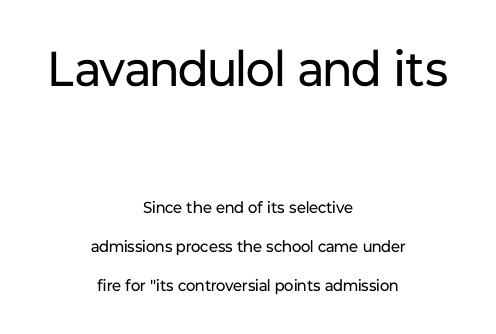
The image shows 49 px regular-weight sans-serif type, upright; set centered, loose line spacing (2.44x), normal letter spacing, not underlined; the first (top) block is 3.06x larger; low stroke contrast and a medium x-height.
